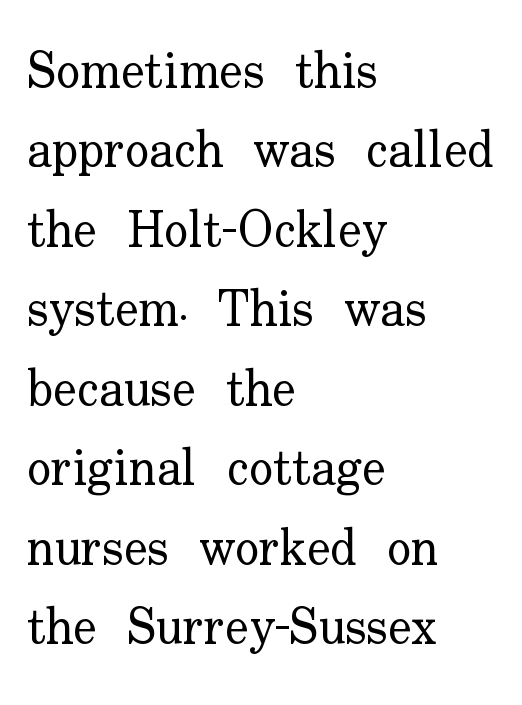
The image shows 50 px regular-weight serif type, upright; set left-aligned, normal line spacing (1.59x), normal letter spacing, not underlined; low stroke contrast and a small x-height.
